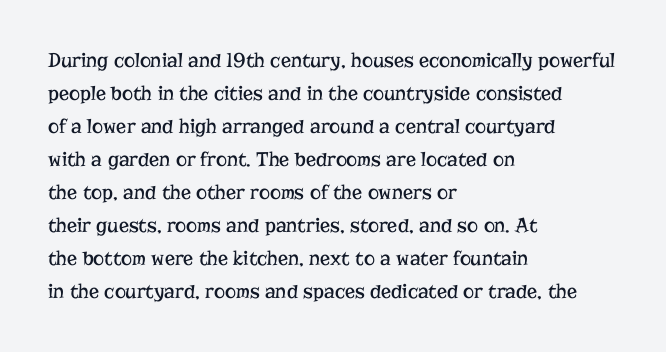
The image shows 21 px text type, upright; set left-aligned, normal line spacing (1.57x), normal letter spacing, not underlined.
